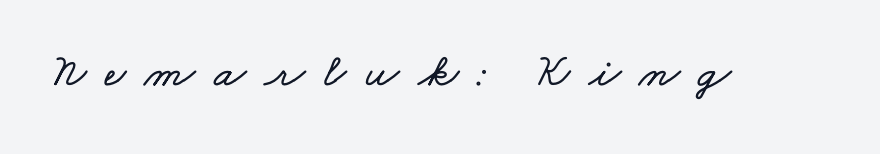
{"width": "wide", "stroke_contrast": "low", "x_height": "small", "monospaced": "no", "underline": "no", "letter_spacing": "wide", "letter_spacing_em": 0.39, "glyph_px": 47}
